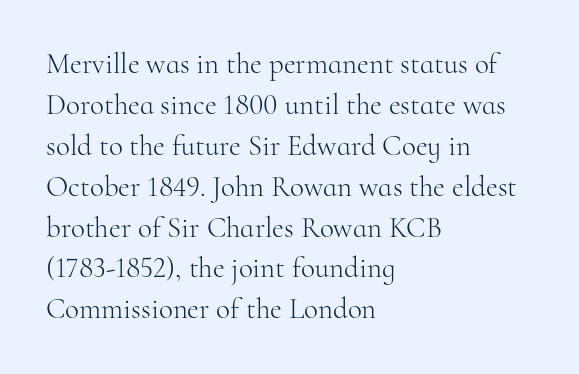
Q: Is the text bold? A: No.
Q: Is the text italic (slanted)? A: No, it is upright.
Q: Is the typeface a serif or a sans-serif typeface? A: Serif.
Q: Is the text underlined? A: No.
Q: How is the paragraph aligned? A: Left-aligned.
Q: Is the spacing between letters normal or unusually wide? A: Normal.
Q: Is the spacing between lines tight, normal or loose? A: Normal.
Q: Width (condensed, normal, or wide)? A: Normal.
Q: Stroke contrast? A: High.
Q: x-height? A: Small.
Q: Monospaced? A: No.
